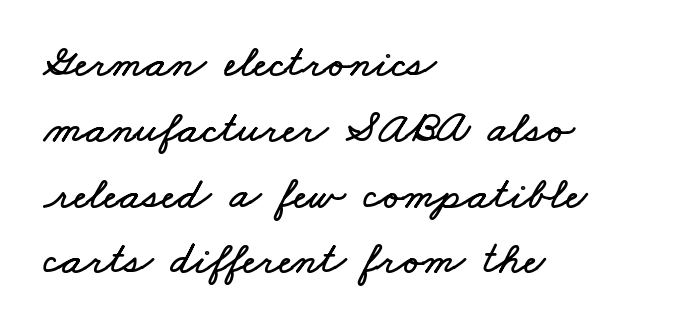
The image shows 46 px wide type; set left-aligned, normal line spacing (1.43x), normal letter spacing, not underlined; low stroke contrast and a small x-height.
